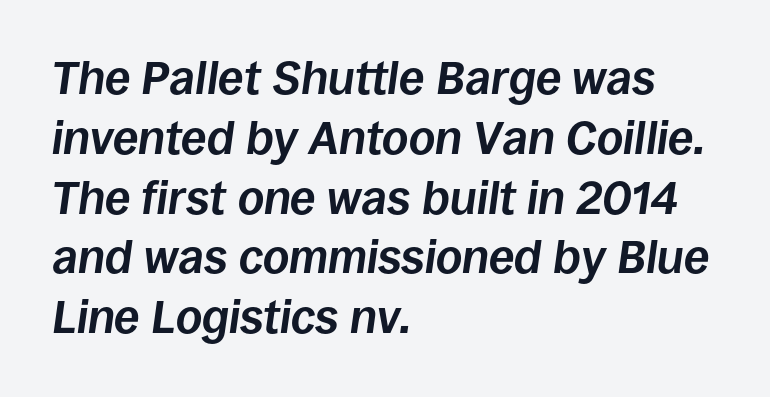
The image shows 46 px bold type, italic (leaning right); set left-aligned, normal line spacing (1.3x), normal letter spacing, not underlined; low stroke contrast and a large x-height.
